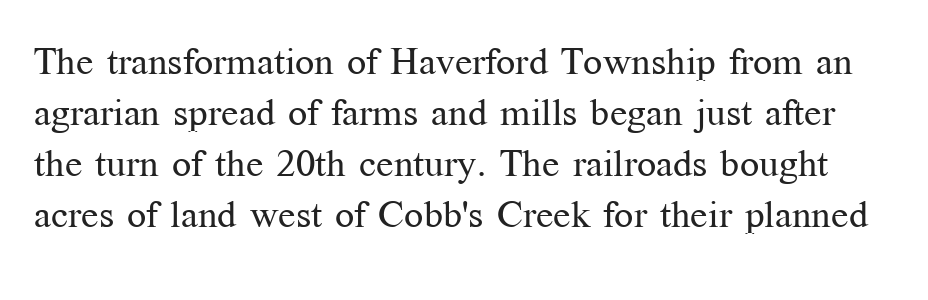
Q: Is the text bold? A: No.
Q: Is the text italic (slanted)? A: No, it is upright.
Q: Is the typeface a serif or a sans-serif typeface? A: Serif.
Q: Is the text underlined? A: No.
Q: Is the spacing between letters normal or unusually wide? A: Normal.
Q: Is the spacing between lines tight, normal or loose? A: Normal.
Q: Width (condensed, normal, or wide)? A: Normal.
Q: Stroke contrast? A: Medium.
Q: x-height? A: Medium.
Q: Monospaced? A: No.
